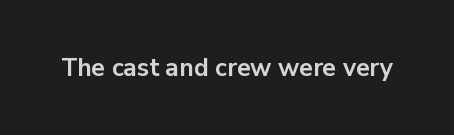
The image shows 25 px bold type, upright; set normal letter spacing, not underlined.
